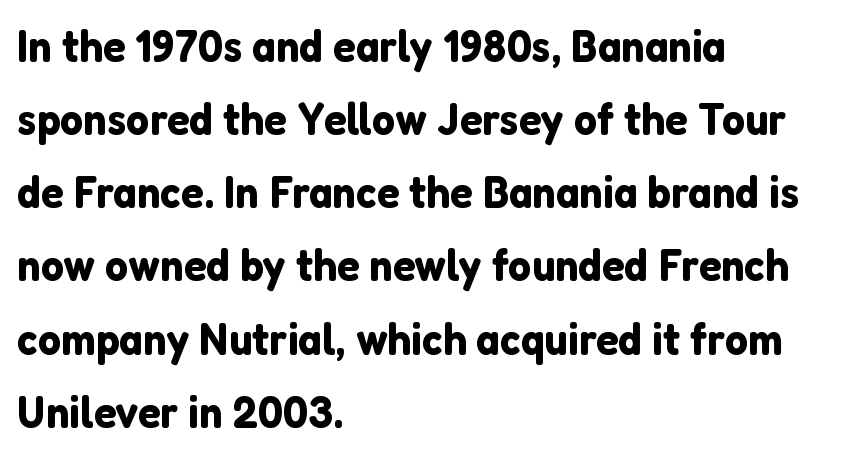
The image shows 46 px sans-serif type, upright; set left-aligned, normal line spacing (1.59x), normal letter spacing, not underlined; low stroke contrast and a medium x-height.
